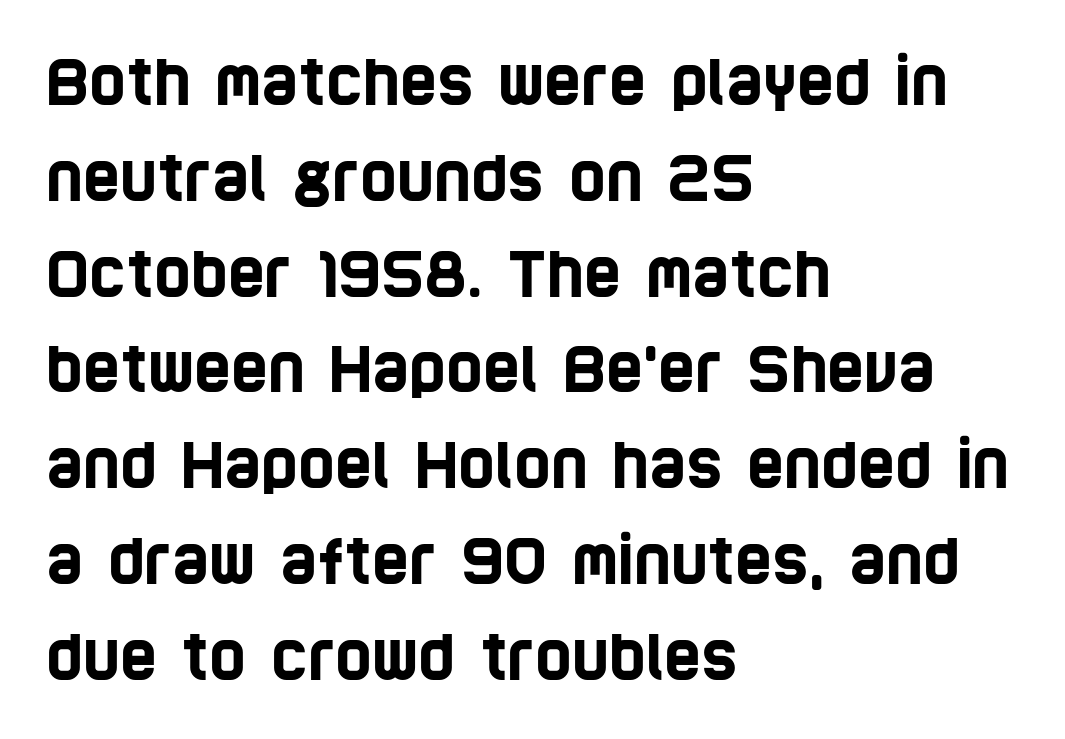
The image shows 63 px condensed sans-serif type; set left-aligned, normal line spacing (1.52x), normal letter spacing, not underlined; low stroke contrast and a large x-height.
